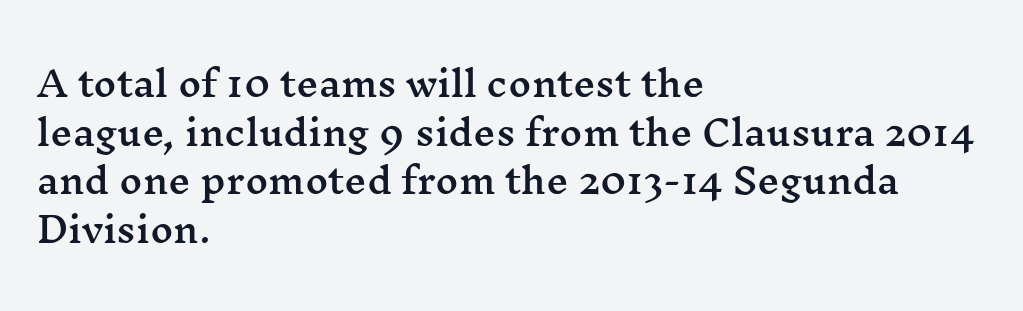
Q: Is the text italic (slanted)? A: No, it is upright.
Q: Is the typeface a serif or a sans-serif typeface? A: Serif.
Q: Is the text underlined? A: No.
Q: How is the paragraph aligned? A: Left-aligned.
Q: Is the spacing between letters normal or unusually wide? A: Normal.
Q: Is the spacing between lines tight, normal or loose? A: Normal.
Q: Width (condensed, normal, or wide)? A: Wide.
Q: Stroke contrast? A: Medium.
Q: x-height? A: Medium.
Q: Monospaced? A: No.
